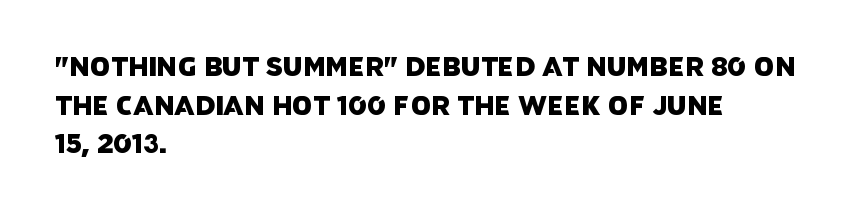
Q: Is the text underlined? A: No.
Q: How is the paragraph aligned? A: Left-aligned.
Q: Is the spacing between letters normal or unusually wide? A: Normal.
Q: Is the spacing between lines tight, normal or loose? A: Normal.
